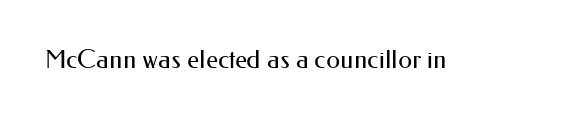
The image shows 25 px text type, upright; set normal letter spacing, not underlined.
